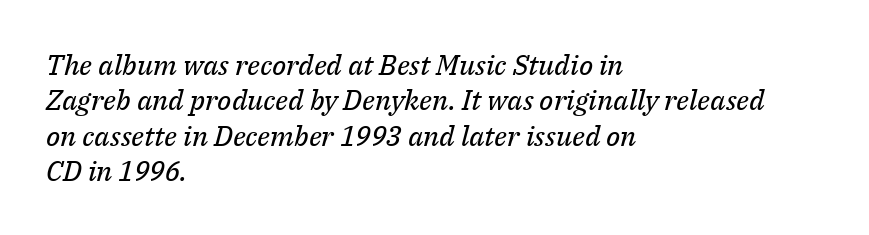
Q: Is the text bold? A: No.
Q: Is the text italic (slanted)? A: Yes, it leans right by about 14 degrees.
Q: Is the typeface a serif or a sans-serif typeface? A: Serif.
Q: Is the text underlined? A: No.
Q: How is the paragraph aligned? A: Left-aligned.
Q: Is the spacing between letters normal or unusually wide? A: Normal.
Q: Is the spacing between lines tight, normal or loose? A: Normal.
Q: Width (condensed, normal, or wide)? A: Normal.
Q: Stroke contrast? A: Medium.
Q: x-height? A: Medium.
Q: Monospaced? A: No.
